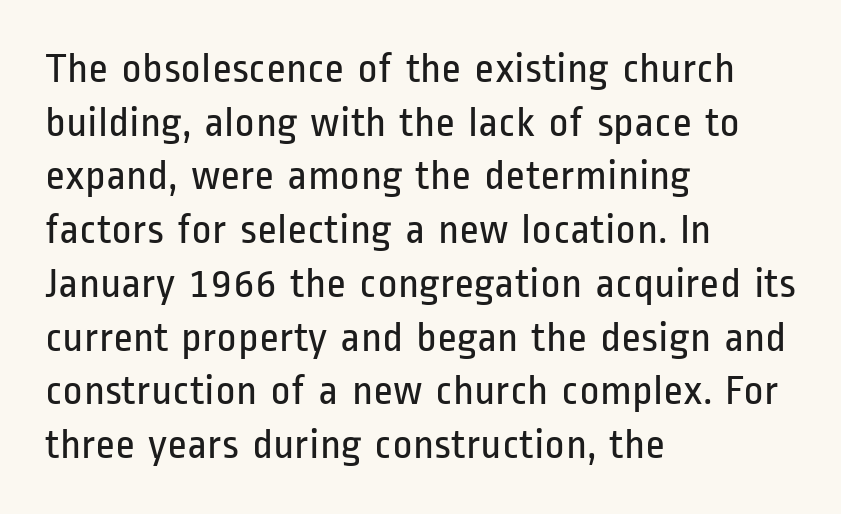
These lines stack with their left ends in a neat column. The line texture is even and compact thanks to regular tracking. The words here are not underlined. The rendering uses natural spacing where letterforms have individual widths. A sans-serif font was chosen for this passage.
